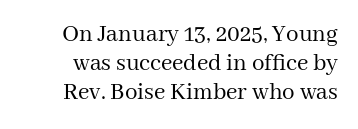
Q: Is the text bold? A: No.
Q: Is the text italic (slanted)? A: No, it is upright.
Q: Is the text underlined? A: No.
Q: Is the spacing between letters normal or unusually wide? A: Normal.
